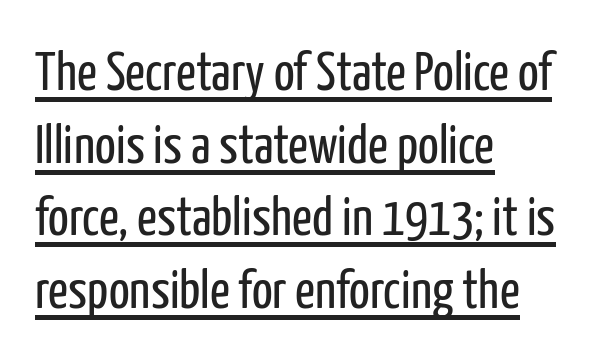
The leading is moderate, giving the passage an even texture. The typography opts for an upright posture over an oblique one. Varying glyph widths throughout — classic text-font behaviour. The rendered words wear a rule along their underside. Line beginnings align vertically; line endings do not. Caption: face not bold, strokes unweighted.
